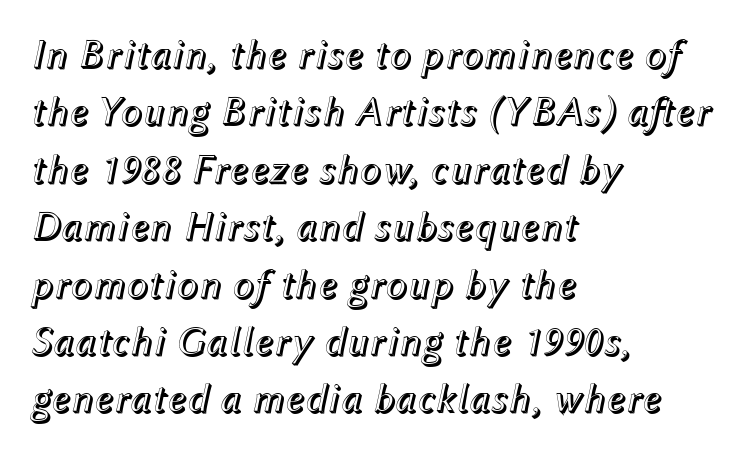
Students, note that the glyphs here touch the page at normal intervals. Yep, that's italic — everything's leaning. Which margin do the lines hug? The left one — the right edge is uneven. Descenders hang freely into open space. These lines are rendered in a variable-pitch font.
